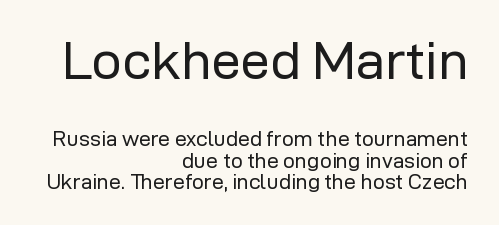
The image shows 53 px regular-weight sans-serif type, upright; set right-aligned, tight line spacing (1.02x), normal letter spacing, not underlined; the first (top) block is 2.52x larger; low stroke contrast and a medium x-height.
